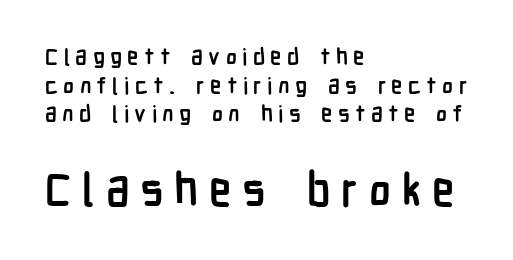
The image shows 46 px semibold, condensed sans-serif type, upright; set left-aligned, line spacing 1.24x, unusually wide letter spacing (+0.23 em), not underlined; the second (bottom) block is 2.0x larger; low stroke contrast and a medium x-height.
